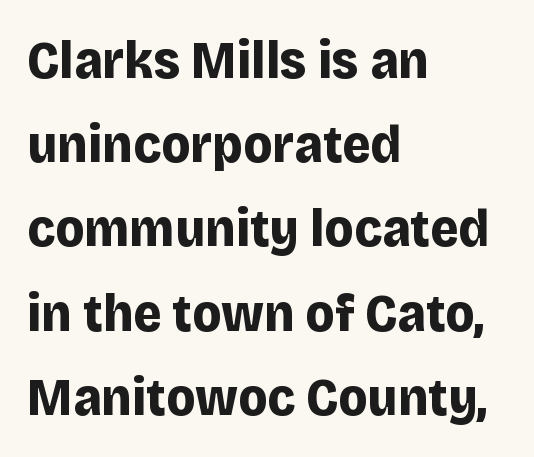
Q: Is the text bold? A: Yes.
Q: Is the text italic (slanted)? A: No, it is upright.
Q: Is the typeface a serif or a sans-serif typeface? A: Sans-serif.
Q: Is the text underlined? A: No.
Q: How is the paragraph aligned? A: Left-aligned.
Q: Is the spacing between letters normal or unusually wide? A: Normal.
Q: Is the spacing between lines tight, normal or loose? A: Normal.
Q: Width (condensed, normal, or wide)? A: Normal.
Q: Stroke contrast? A: Low.
Q: x-height? A: Large.
Q: Monospaced? A: No.
